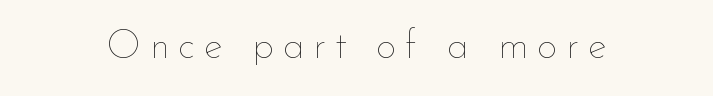
{"italic": "no", "bold": "no", "weight": "thin", "width": "normal", "stroke_contrast": "low", "x_height": "small", "monospaced": "no", "underline": "no", "letter_spacing": "wide", "letter_spacing_em": 0.22, "glyph_px": 40}
